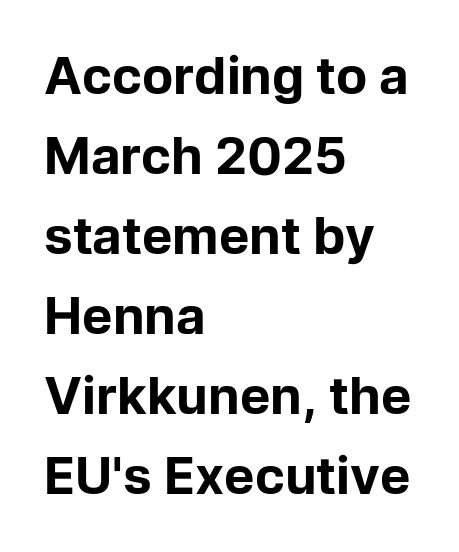
Q: Is the text bold? A: Yes.
Q: Is the text italic (slanted)? A: No, it is upright.
Q: Is the typeface a serif or a sans-serif typeface? A: Sans-serif.
Q: Is the text underlined? A: No.
Q: How is the paragraph aligned? A: Left-aligned.
Q: Is the spacing between letters normal or unusually wide? A: Normal.
Q: Is the spacing between lines tight, normal or loose? A: Normal.
Q: Width (condensed, normal, or wide)? A: Normal.
Q: Stroke contrast? A: Low.
Q: x-height? A: Medium.
Q: Monospaced? A: No.
